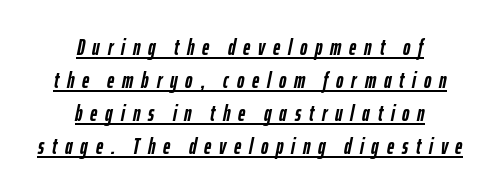
The image shows 22 px bold type, italic (leaning right); set centered, normal line spacing (1.5x), unusually wide letter spacing (+0.36 em), underlined.
